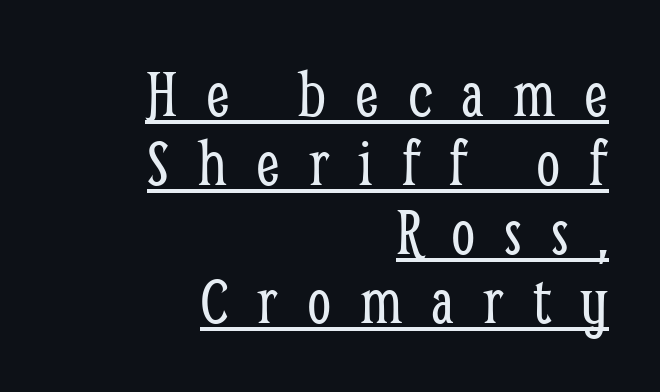
Q: Is the text bold? A: No.
Q: Is the text italic (slanted)? A: No, it is upright.
Q: Is the typeface a serif or a sans-serif typeface? A: Serif.
Q: Is the text underlined? A: Yes.
Q: How is the paragraph aligned? A: Right-aligned.
Q: Is the spacing between letters normal or unusually wide? A: Unusually wide.
Q: Is the spacing between lines tight, normal or loose? A: Tight.
Q: Width (condensed, normal, or wide)? A: Condensed.
Q: Stroke contrast? A: Low.
Q: x-height? A: Medium.
Q: Monospaced? A: No.
